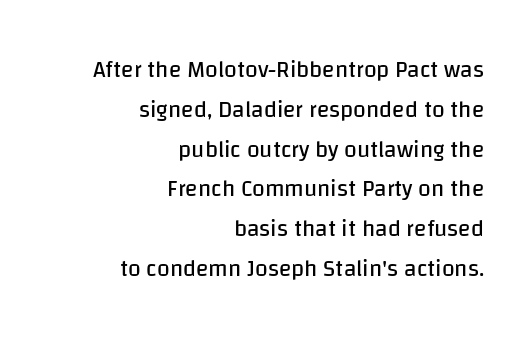
{"italic": "no", "bold": "no", "underline": "no", "align": "right", "line_spacing_ratio": 1.73, "letter_spacing": "normal", "letter_spacing_em": 0.0, "glyph_px": 23}
